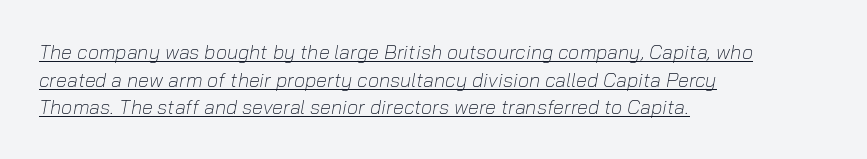
The image shows 20 px text type, italic (leaning right); set left-aligned, normal line spacing (1.38x), normal letter spacing, underlined.
